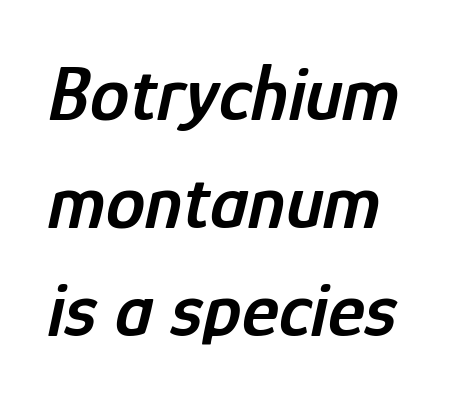
{"italic": "yes", "lean": "right", "slant_degrees": 12, "bold": "semi", "weight": "semibold", "width": "condensed", "stroke_contrast": "low", "x_height": "medium", "monospaced": "no", "underline": "no", "align": "left", "line_spacing": "normal", "line_spacing_ratio": 1.37, "letter_spacing": "normal", "letter_spacing_em": 0.0, "glyph_px": 79}
